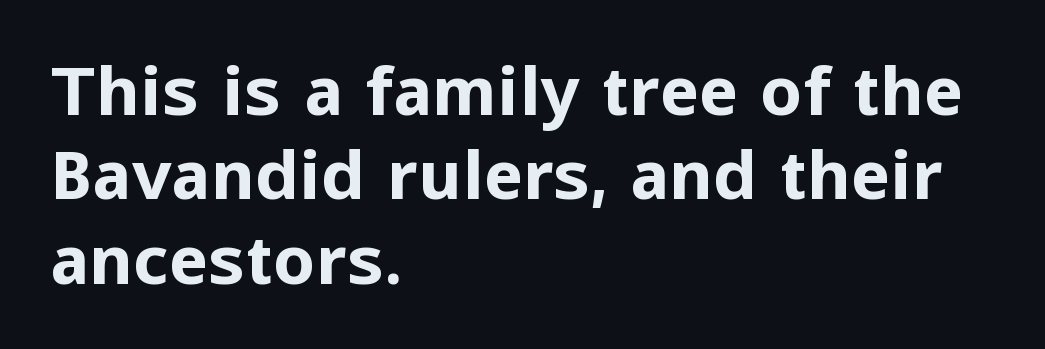
{"serif": "no", "italic": "no", "bold": "yes", "weight": "bold", "width": "normal", "stroke_contrast": "low", "x_height": "medium", "monospaced": "no", "underline": "no", "align": "left", "line_spacing": "normal", "line_spacing_ratio": 1.26, "letter_spacing": "normal", "letter_spacing_em": 0.0, "glyph_px": 67}
